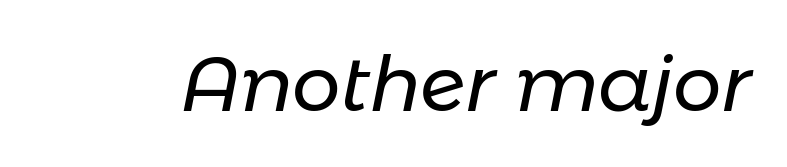
The image shows 77 px regular-weight type, italic (leaning right); set normal letter spacing, not underlined; low stroke contrast and a medium x-height.
